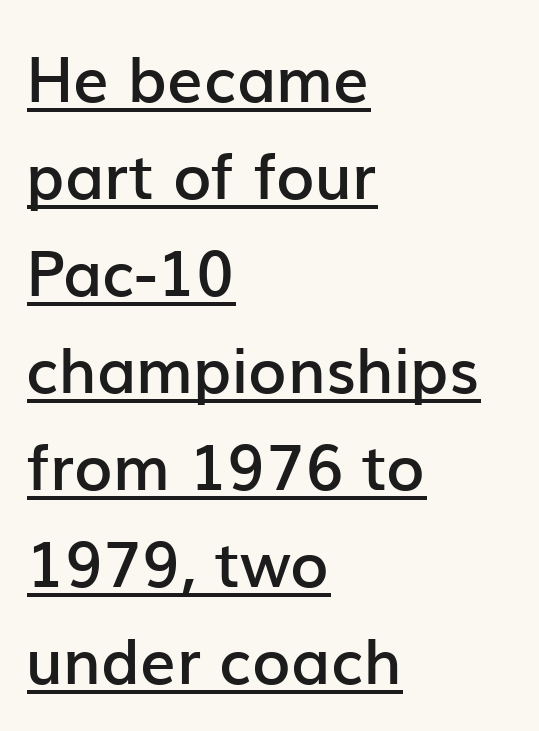
This sample uses an upright cut, with every glyph sitting square on the baseline. Here the designer chose a conventional face with non-uniform glyph widths. Weight: semibold (demi). Look at the tracking — it's just the regular setting, nothing added. Observe the absence of serifs on each vertical stroke in this sample.
